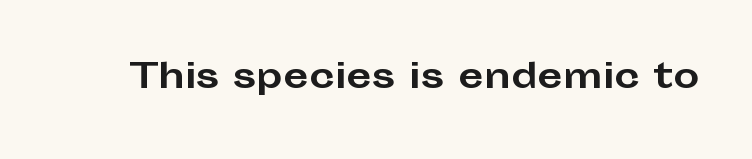
The image shows 33 px bold, wide sans-serif type, upright; set normal letter spacing, not underlined; low stroke contrast and a medium x-height.
